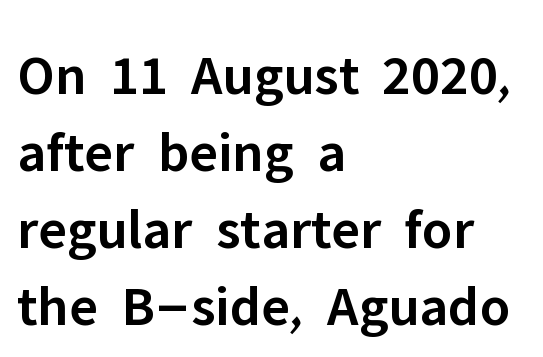
{"serif": "no", "italic": "no", "bold": "semi", "weight": "semibold", "width": "normal", "stroke_contrast": "low", "x_height": "medium", "monospaced": "no", "underline": "no", "align": "left", "line_spacing": "normal", "line_spacing_ratio": 1.33, "letter_spacing": "normal", "letter_spacing_em": 0.0, "glyph_px": 58}
